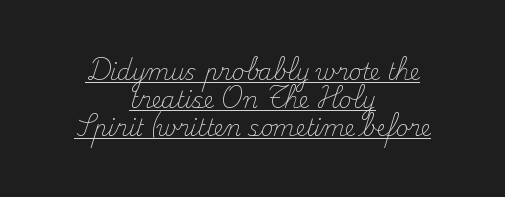
{"bold": "no", "underline": "yes", "align": "center", "line_spacing": "normal", "line_spacing_ratio": 1.28, "letter_spacing": "normal", "letter_spacing_em": 0.0, "glyph_px": 22}
